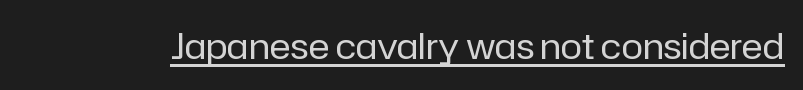
The image shows 36 px regular-weight sans-serif type, upright; set normal letter spacing, underlined; low stroke contrast and a medium x-height.
